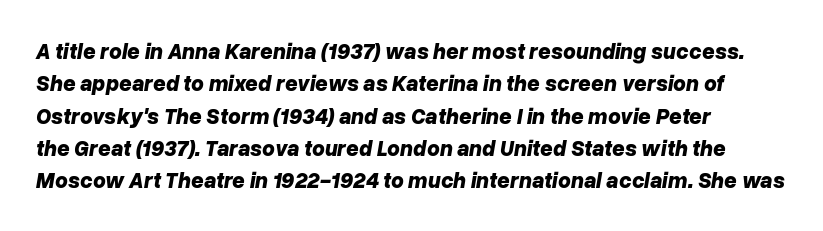
The image shows 22 px bold type, italic (leaning right); set left-aligned, normal line spacing (1.47x), normal letter spacing, not underlined.
